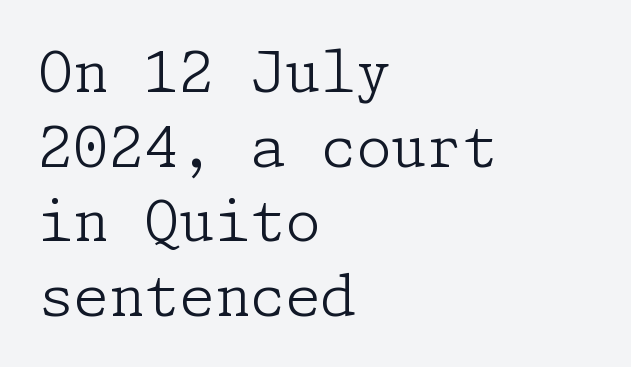
The image shows 57 px light serif type, upright; set left-aligned, normal line spacing (1.31x), normal letter spacing, not underlined; low stroke contrast and a medium x-height.
